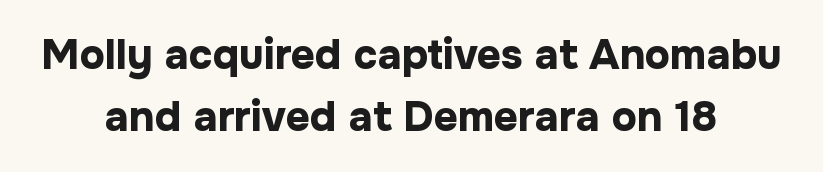
{"serif": "no", "italic": "no", "bold": "yes", "weight": "bold", "width": "normal", "stroke_contrast": "low", "x_height": "medium", "monospaced": "no", "underline": "no", "align": "center", "line_spacing": "normal", "line_spacing_ratio": 1.47, "letter_spacing": "normal", "letter_spacing_em": 0.0, "glyph_px": 42}
